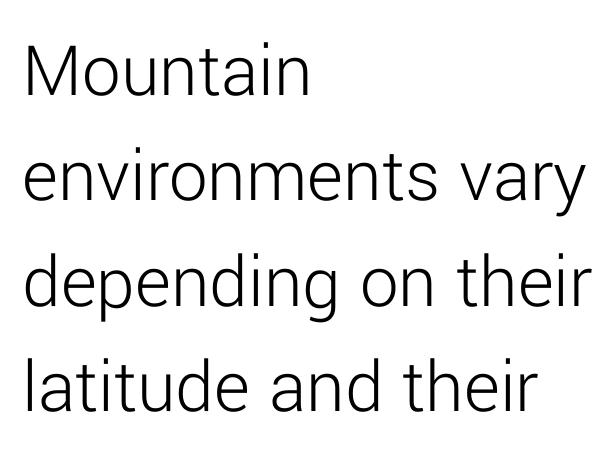
Rows of type keep a routine distance in the vertical direction. The passage shown is typed in a proportional face where columns would drift. One-word summary of the alignment: left. Here the glyphs are tracked normally, forming tight word shapes.
